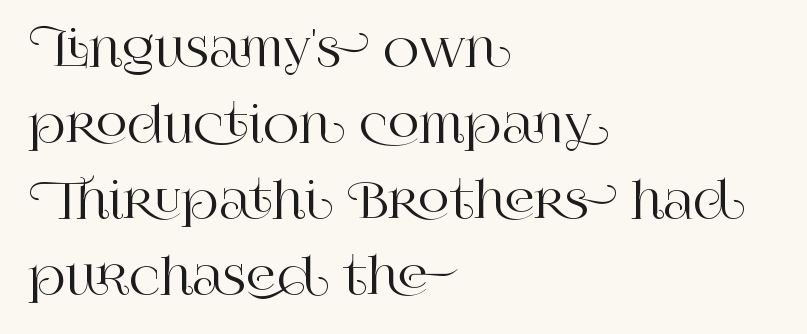
The image shows 49 px serif type, upright; set left-aligned, normal line spacing (1.55x), normal letter spacing, not underlined; high stroke contrast and a large x-height.
